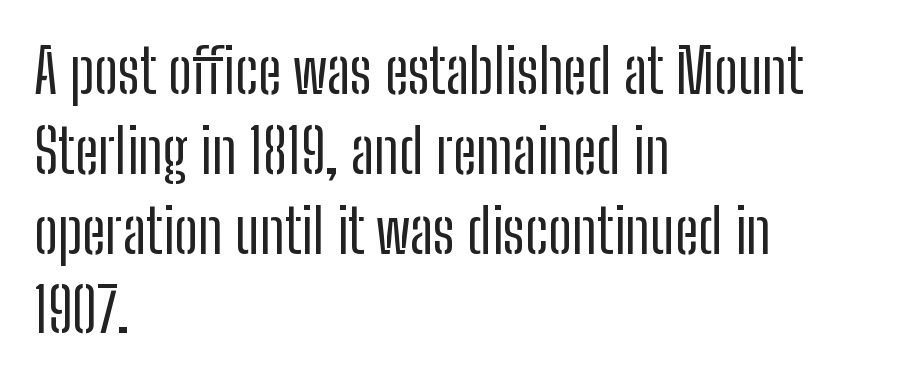
Q: Is the text bold? A: No.
Q: Is the text italic (slanted)? A: No, it is upright.
Q: Is the typeface a serif or a sans-serif typeface? A: Sans-serif.
Q: Is the text underlined? A: No.
Q: How is the paragraph aligned? A: Left-aligned.
Q: Is the spacing between letters normal or unusually wide? A: Normal.
Q: Is the spacing between lines tight, normal or loose? A: Normal.
Q: Width (condensed, normal, or wide)? A: Condensed.
Q: Stroke contrast? A: Low.
Q: x-height? A: Medium.
Q: Monospaced? A: No.
